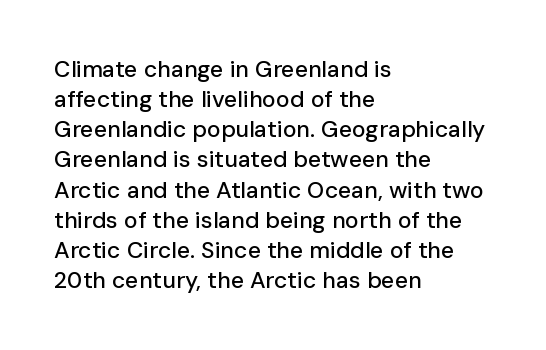
The ragged edge is on the right, which tells us the setting is flush left. What's the leading like? Ordinary, nothing unusual. Posture: straight, roman, zero tilt. The face used here is rendered with its standard letterfit. Letters rest on an invisible, unmarked baseline.
